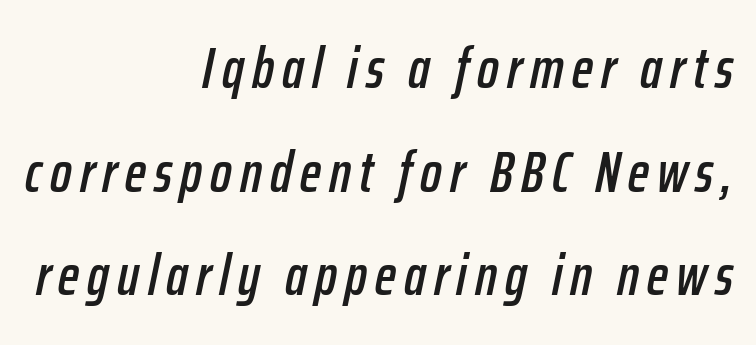
Q: Is the text italic (slanted)? A: Yes, it leans right by about 12 degrees.
Q: Is the text underlined? A: No.
Q: How is the paragraph aligned? A: Right-aligned.
Q: Width (condensed, normal, or wide)? A: Condensed.
Q: Stroke contrast? A: Low.
Q: x-height? A: Medium.
Q: Monospaced? A: No.
